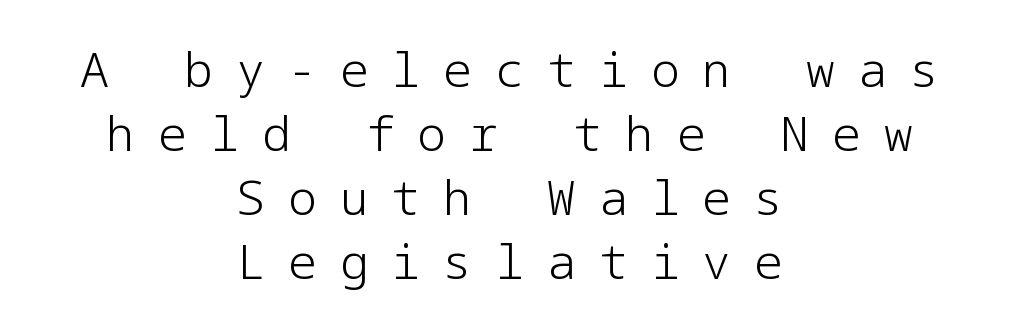
Think standard paragraph weight, or any step lighter than that. Characters follow at a spacing far wider than the type designer built in. Underlining? Definitely not there. Reading down the column, the eye jumps a familiar distance to each next line. The letters carry no serifs — their stems end cleanly without finishing strokes. Notice how the passage keeps no hard edge, just a central spine.
